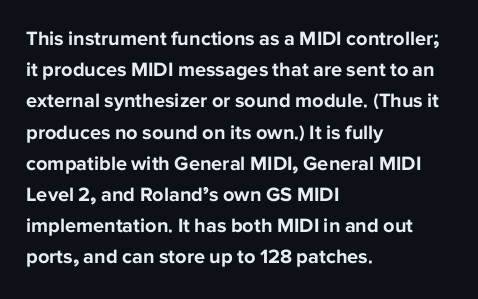
The image shows 20 px bold type, upright; set left-aligned, normal line spacing (1.56x), normal letter spacing, not underlined.
